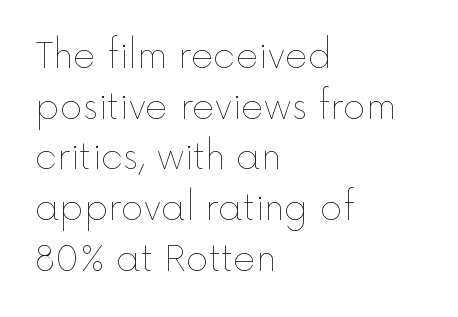
The image shows 35 px thin type, upright; set left-aligned, normal line spacing (1.45x), normal letter spacing, not underlined; a medium x-height.
